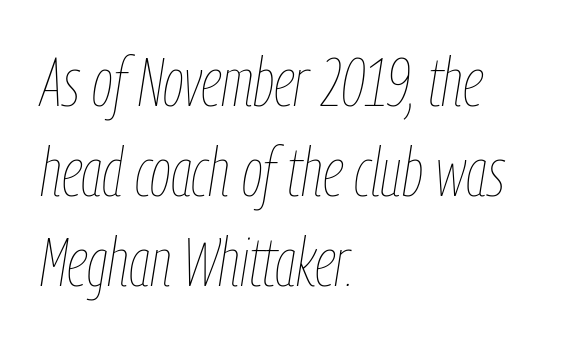
The image shows 68 px thin, condensed type, italic (leaning right); set left-aligned, normal line spacing (1.32x), normal letter spacing, not underlined; low stroke contrast and a medium x-height.
